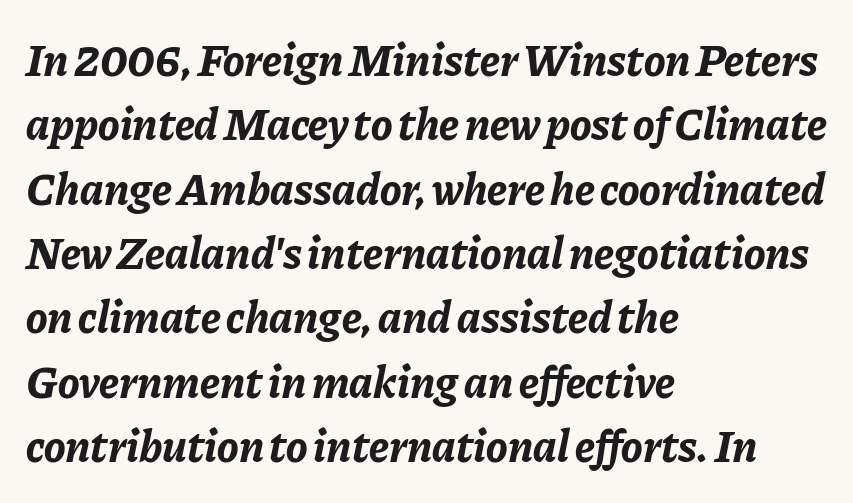
The image shows 45 px bold type, italic (leaning right); set left-aligned, normal line spacing (1.43x), normal letter spacing, not underlined; low stroke contrast and a medium x-height.
